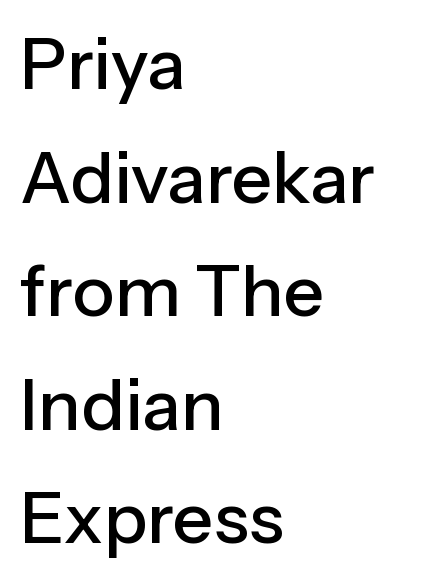
The image shows 71 px sans-serif type, upright; set left-aligned, normal line spacing (1.6x), normal letter spacing, not underlined; low stroke contrast and a medium x-height.
